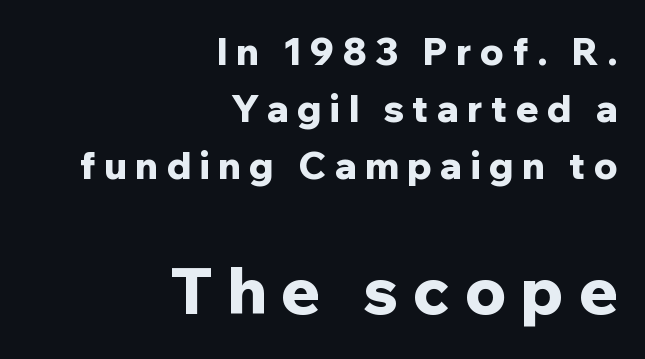
The image shows 64 px bold sans-serif type, upright; set right-aligned, normal line spacing (1.54x), unusually wide letter spacing (+0.23 em), not underlined; the second (bottom) block is 1.73x larger; low stroke contrast and a medium x-height.
